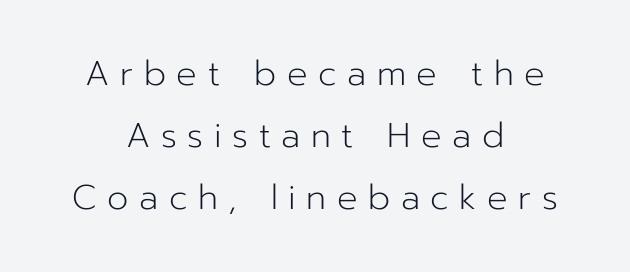
The image shows 34 px light sans-serif type, upright; set centered, line spacing 1.83x, unusually wide letter spacing (+0.31 em), not underlined; low stroke contrast and a medium x-height.
